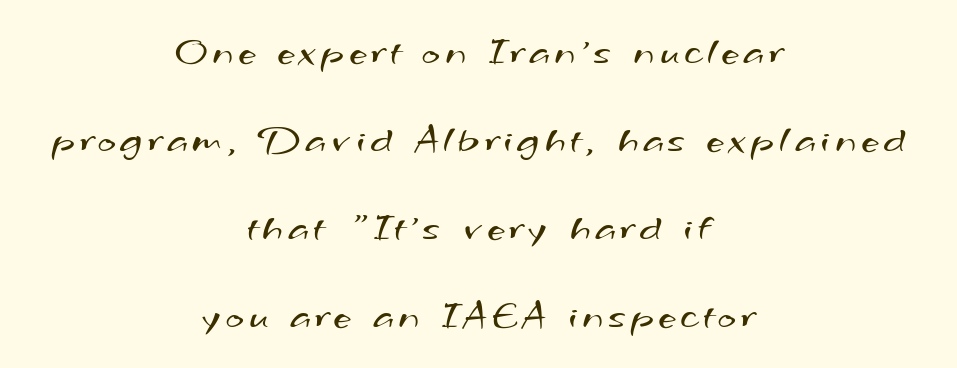
{"serif": "no", "bold": "no", "weight": "regular", "width": "wide", "stroke_contrast": "medium", "x_height": "small", "monospaced": "no", "underline": "no", "align": "center", "line_spacing": "loose", "line_spacing_ratio": 2.26, "glyph_px": 39}
